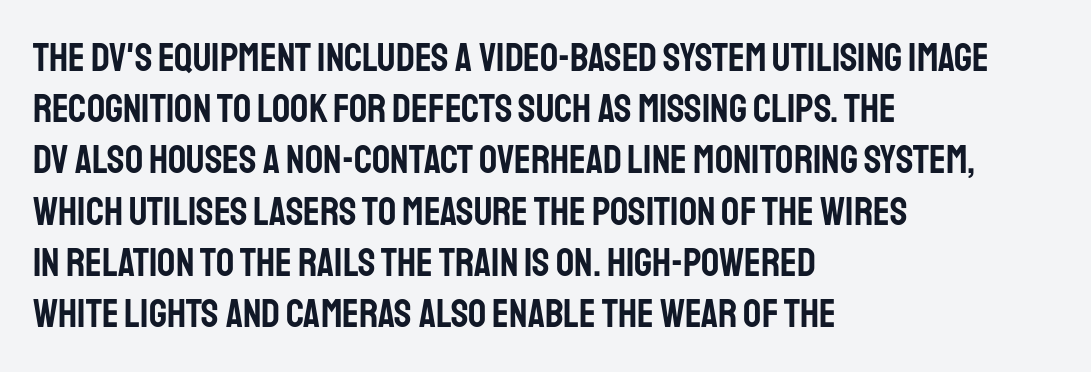
The image shows 40 px condensed sans-serif type, upright; set left-aligned, normal line spacing (1.28x), normal letter spacing, not underlined; low stroke contrast and a large x-height.
